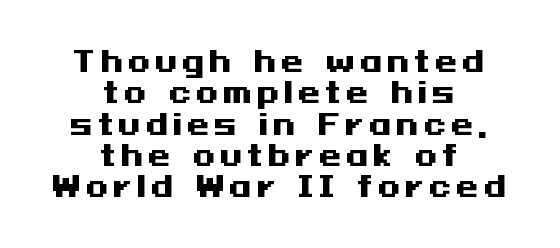
Q: Is the text bold? A: Yes.
Q: Is the text italic (slanted)? A: No, it is upright.
Q: Is the typeface a serif or a sans-serif typeface? A: Sans-serif.
Q: Is the text underlined? A: No.
Q: How is the paragraph aligned? A: Centered.
Q: Is the spacing between lines tight, normal or loose? A: Tight.
Q: Width (condensed, normal, or wide)? A: Wide.
Q: Stroke contrast? A: Medium.
Q: x-height? A: Medium.
